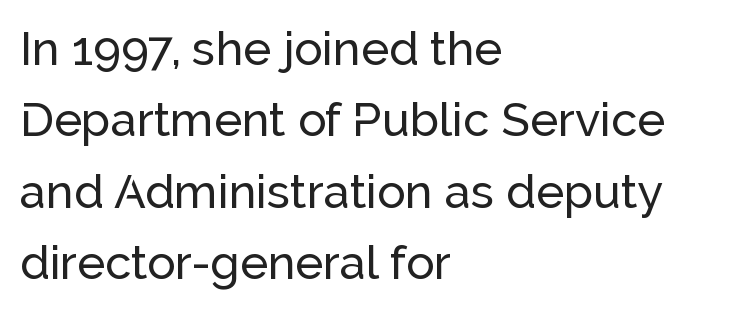
Q: Is the text italic (slanted)? A: No, it is upright.
Q: Is the typeface a serif or a sans-serif typeface? A: Sans-serif.
Q: Is the text underlined? A: No.
Q: How is the paragraph aligned? A: Left-aligned.
Q: Is the spacing between letters normal or unusually wide? A: Normal.
Q: Is the spacing between lines tight, normal or loose? A: Normal.
Q: Width (condensed, normal, or wide)? A: Normal.
Q: Stroke contrast? A: Low.
Q: x-height? A: Medium.
Q: Monospaced? A: No.
